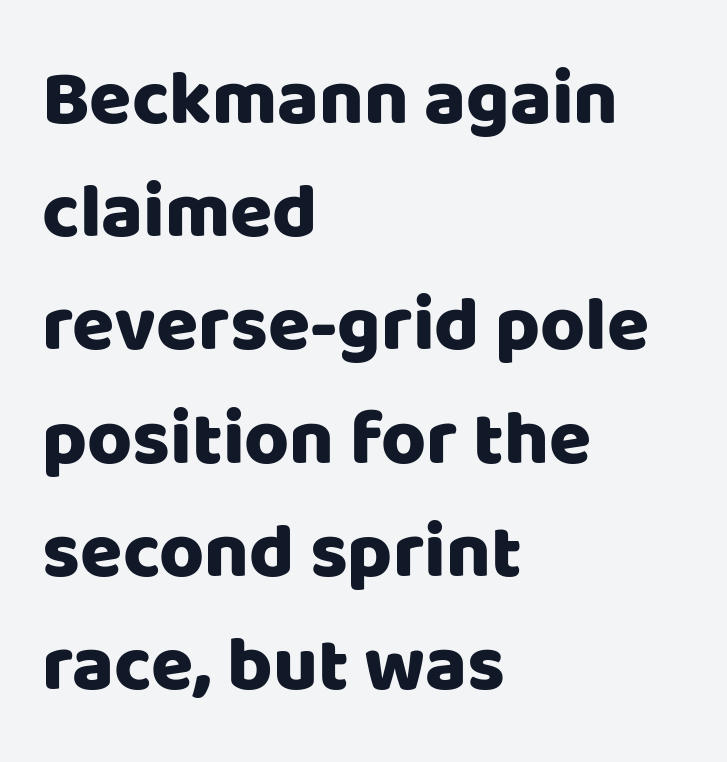
Looks like regular typesetting: each glyph gets only the width it needs. Line starts are locked; line ends wander. Rows of type keep a routine distance in the vertical direction. How are the letters spaced? Ordinarily, with no added tracking. The lettering holds an erect, upright posture throughout. A typesetter would label this face a sans.
